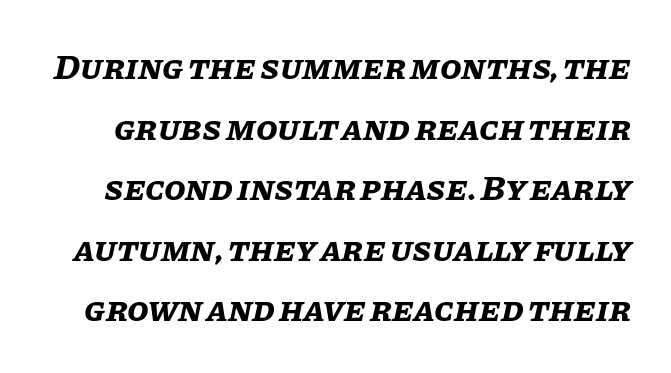
The image shows 35 px bold type, italic (leaning right); set line spacing 1.73x, normal letter spacing, not underlined; low stroke contrast and a large x-height.
